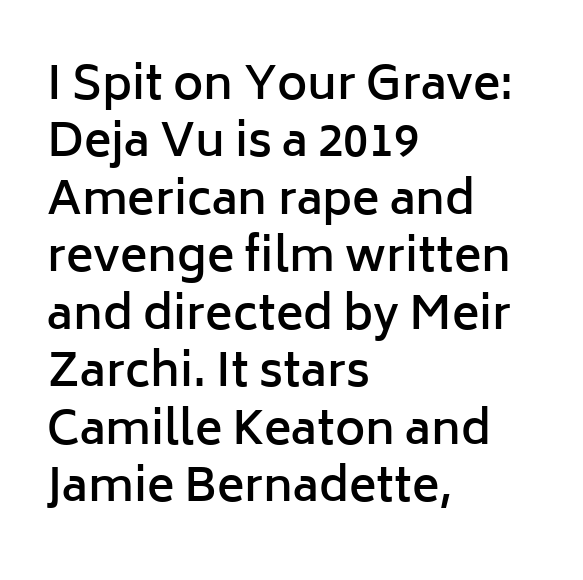
{"serif": "no", "italic": "no", "bold": "semi", "weight": "semibold", "width": "normal", "stroke_contrast": "low", "x_height": "medium", "monospaced": "no", "underline": "no", "align": "left", "line_spacing": "normal", "line_spacing_ratio": 1.25, "letter_spacing": "normal", "letter_spacing_em": 0.0, "glyph_px": 46}
